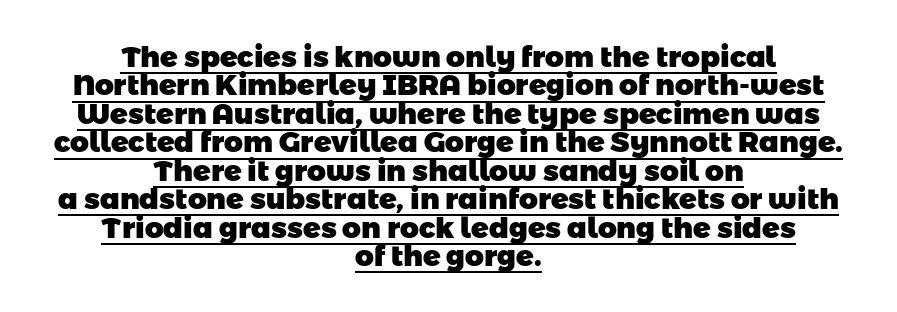
The image shows 29 px heavy sans-serif type; set centered, tight line spacing (0.98x), normal letter spacing, underlined; low stroke contrast and a medium x-height.
